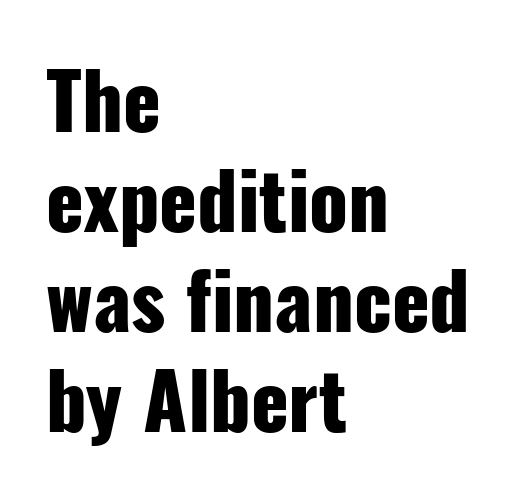
Q: Is the text bold? A: Yes.
Q: Is the text italic (slanted)? A: No, it is upright.
Q: Is the typeface a serif or a sans-serif typeface? A: Sans-serif.
Q: Is the text underlined? A: No.
Q: How is the paragraph aligned? A: Left-aligned.
Q: Is the spacing between letters normal or unusually wide? A: Normal.
Q: Is the spacing between lines tight, normal or loose? A: Normal.
Q: Width (condensed, normal, or wide)? A: Condensed.
Q: Stroke contrast? A: Low.
Q: x-height? A: Medium.
Q: Monospaced? A: No.
